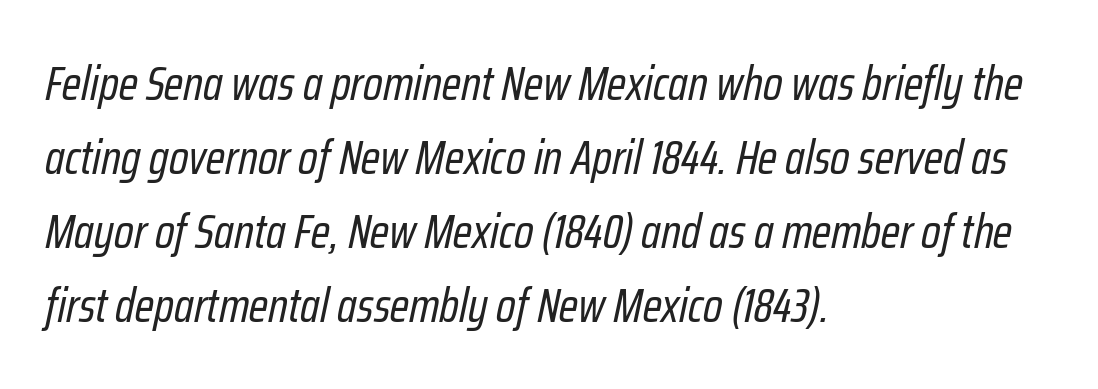
{"italic": "yes", "lean": "right", "slant_degrees": 12, "bold": "no", "weight": "regular", "width": "condensed", "stroke_contrast": "low", "x_height": "medium", "monospaced": "no", "underline": "no", "align": "left", "line_spacing": "normal", "line_spacing_ratio": 1.54, "letter_spacing": "normal", "letter_spacing_em": 0.0, "glyph_px": 48}
